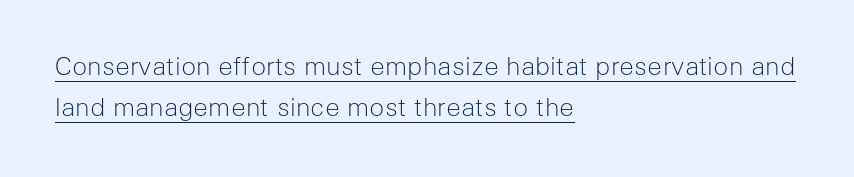
Q: Is the text bold? A: No.
Q: Is the text italic (slanted)? A: No, it is upright.
Q: Is the text underlined? A: Yes.
Q: How is the paragraph aligned? A: Left-aligned.
Q: Is the spacing between letters normal or unusually wide? A: Normal.
Q: Is the spacing between lines tight, normal or loose? A: Normal.
